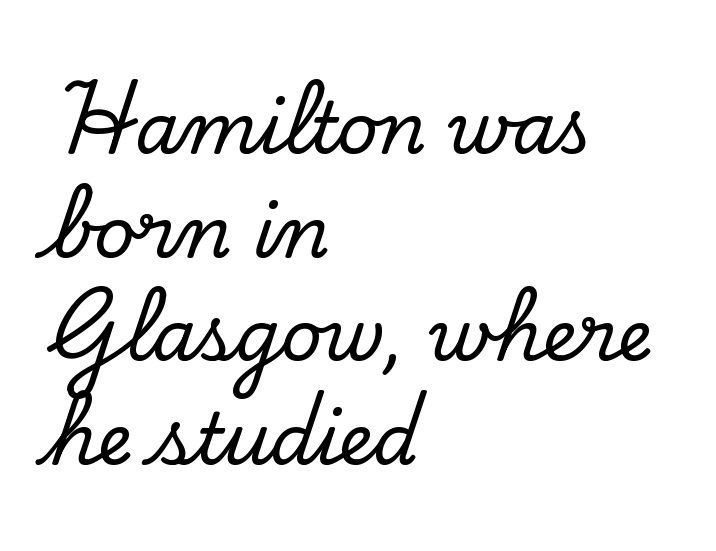
Q: Is the text italic (slanted)? A: Yes.
Q: Is the typeface a serif or a sans-serif typeface? A: Serif.
Q: Is the text underlined? A: No.
Q: How is the paragraph aligned? A: Left-aligned.
Q: Is the spacing between letters normal or unusually wide? A: Normal.
Q: Is the spacing between lines tight, normal or loose? A: Normal.
Q: Width (condensed, normal, or wide)? A: Normal.
Q: Stroke contrast? A: Low.
Q: x-height? A: Small.
Q: Monospaced? A: No.
